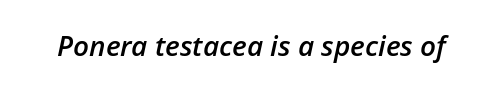
Q: Is the text bold? A: Semi-bold.
Q: Is the text italic (slanted)? A: Yes, it leans right by about 12 degrees.
Q: Is the text underlined? A: No.
Q: Is the spacing between letters normal or unusually wide? A: Normal.
Q: Width (condensed, normal, or wide)? A: Normal.
Q: Stroke contrast? A: Low.
Q: x-height? A: Medium.
Q: Monospaced? A: No.
